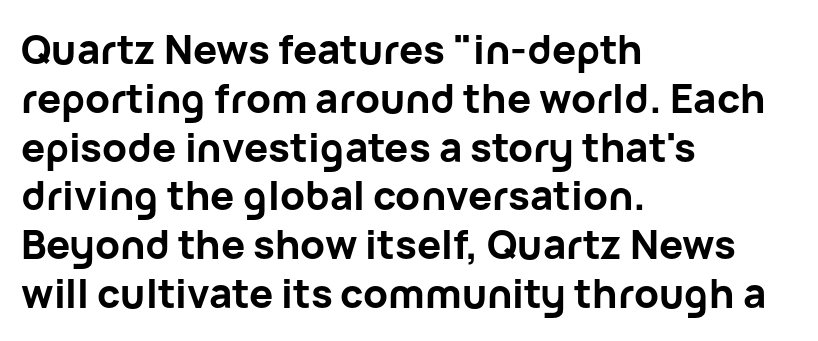
I'd call this a sans setting — the letters go barefoot. No italicization has been applied; the sample stays upright. A typesetter would call this proportional, since set widths differ per character. These lines stack with their left ends in a neat column. On the weight axis this lands at bold, roughly 700. Bare-footed words on every line.
